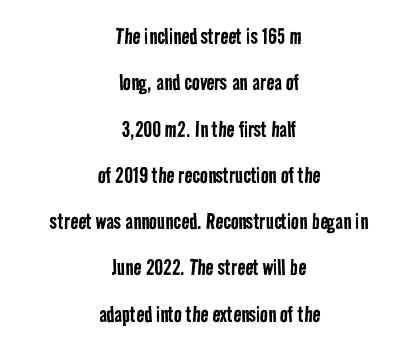
Is the letter spacing exaggerated? No — it looks like the ordinary default. The space beneath each line is pristine and unruled. Leftover space on each line is divided equally before and after the words. This reads as an unemphasized weight, regular at the heaviest.
